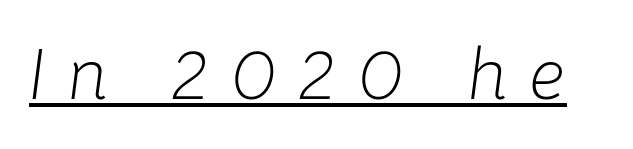
The image shows 72 px light type, italic (leaning right); set unusually wide letter spacing (+0.31 em), underlined; low stroke contrast and a medium x-height.
